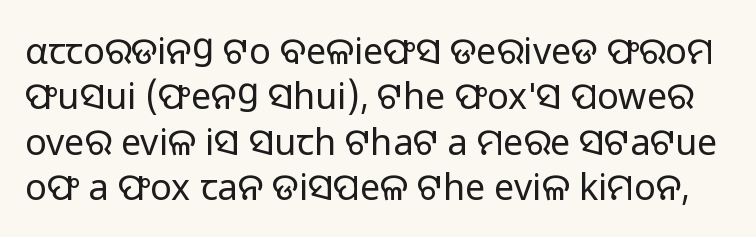
The font is comparable to plain body text, perhaps lighter. The typography opts for an upright posture over an oblique one. In terms of leading, this rendering sits right in the middle. Regarding serifs, this sample does without them. A typesetter would call this proportional, since set widths differ per character.
